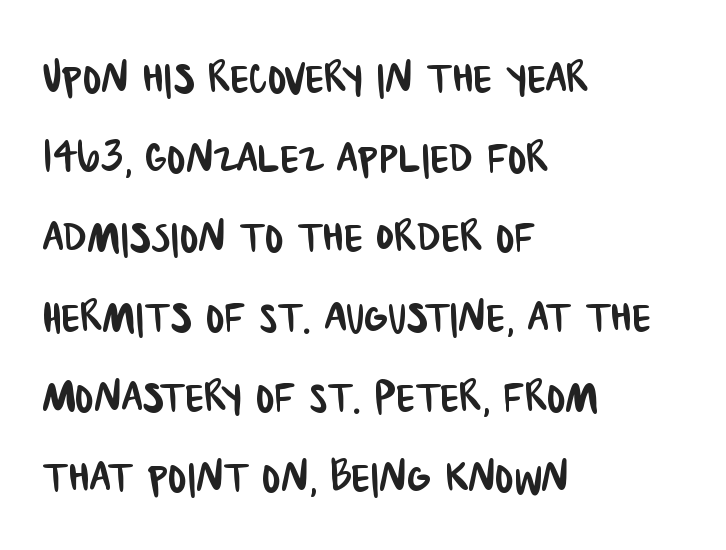
Horizontal alignment here is leftward, the default for most running prose. Descender tails drop into unmarked territory. Character widths vary here, with narrow letters taking less room than wide ones. Nothing unusual about the tracking: characters are spaced as the font intends. Typographically, this falls in the sans-serif category. Reading down the column, the eye jumps a familiar distance to each next line.
